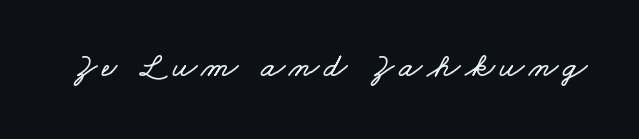
This rendering features lettering with no underline. You could not count columns in this text — the font is proportionally spaced.
